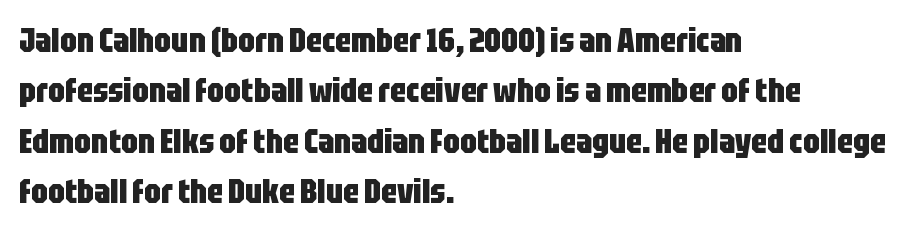
The image shows 33 px heavy, condensed sans-serif type, upright; set left-aligned, normal line spacing (1.53x), normal letter spacing, not underlined; low stroke contrast and a large x-height.
